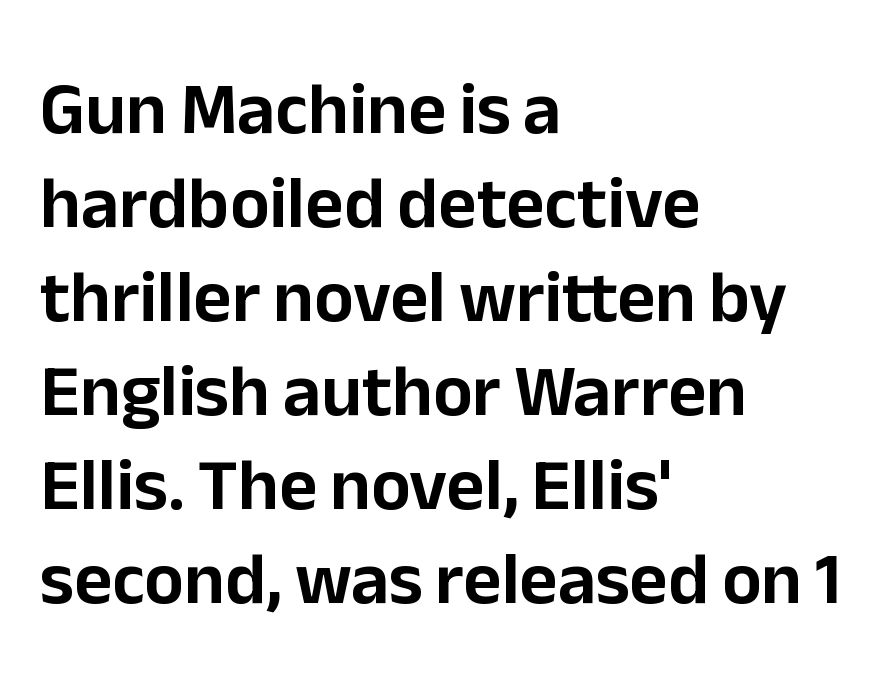
The image shows 74 px sans-serif type, upright; set left-aligned, normal line spacing (1.27x), normal letter spacing, not underlined; low stroke contrast and a medium x-height.
